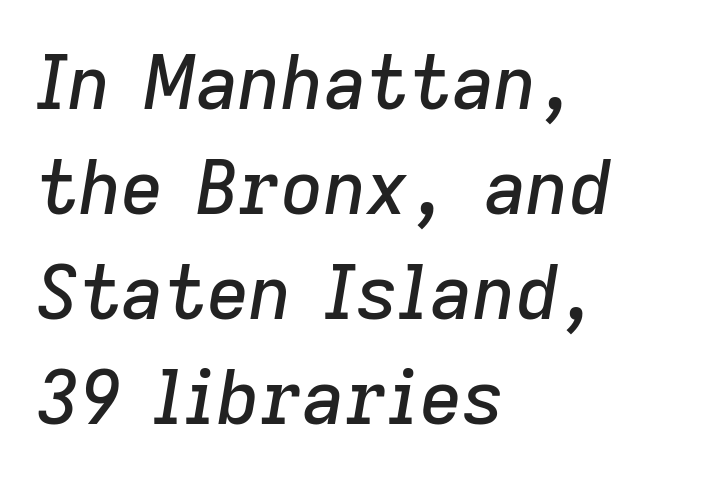
The image shows 74 px text type, italic (leaning right); set left-aligned, normal line spacing (1.42x), normal letter spacing, not underlined; low stroke contrast and a medium x-height.
